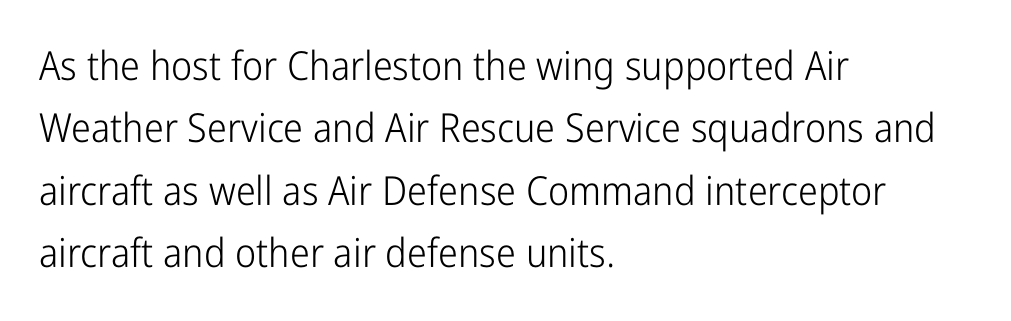
Q: Is the text bold? A: No.
Q: Is the text italic (slanted)? A: No, it is upright.
Q: Is the typeface a serif or a sans-serif typeface? A: Sans-serif.
Q: Is the text underlined? A: No.
Q: How is the paragraph aligned? A: Left-aligned.
Q: Is the spacing between letters normal or unusually wide? A: Normal.
Q: Is the spacing between lines tight, normal or loose? A: Normal.
Q: Width (condensed, normal, or wide)? A: Condensed.
Q: Stroke contrast? A: Low.
Q: x-height? A: Medium.
Q: Monospaced? A: No.
